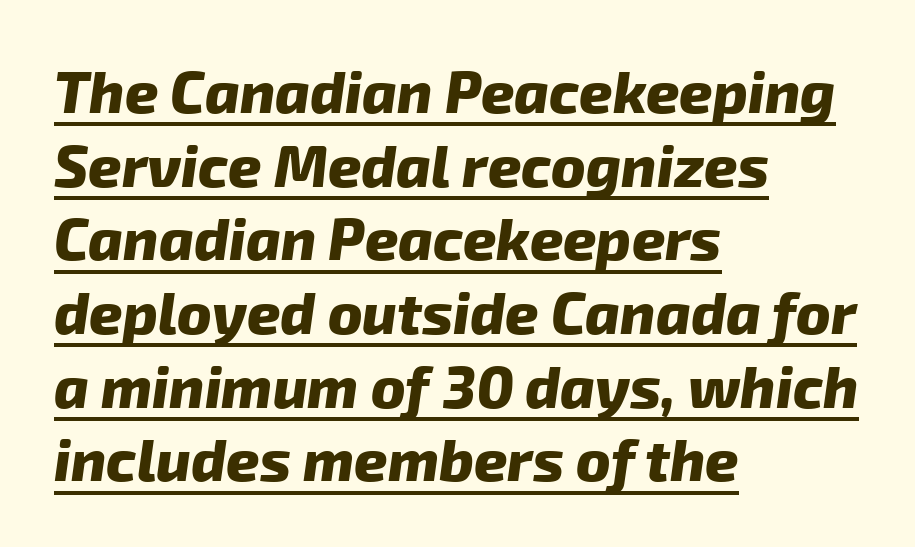
Q: Is the text bold? A: Yes.
Q: Is the typeface a serif or a sans-serif typeface? A: Sans-serif.
Q: Is the text underlined? A: Yes.
Q: How is the paragraph aligned? A: Left-aligned.
Q: Is the spacing between letters normal or unusually wide? A: Normal.
Q: Is the spacing between lines tight, normal or loose? A: Normal.
Q: Width (condensed, normal, or wide)? A: Normal.
Q: Stroke contrast? A: Low.
Q: x-height? A: Medium.
Q: Monospaced? A: No.
